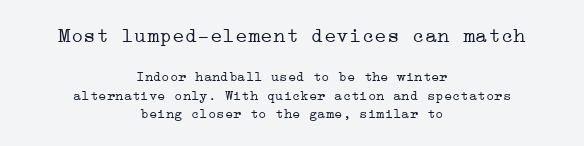
{"italic": "no", "bold": "no", "underline": "no", "align": "center", "line_spacing": "normal", "line_spacing_ratio": 1.34, "letter_spacing": "normal", "letter_spacing_em": 0.0, "larger_block": "first", "size_ratio": 1.5, "glyph_px": 21}
